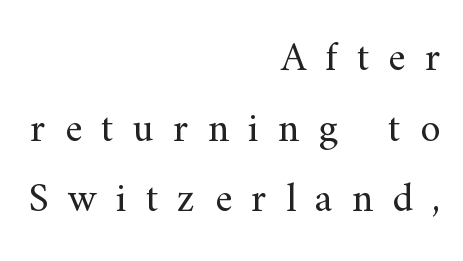
{"serif": "yes", "italic": "no", "bold": "no", "weight": "regular", "width": "normal", "stroke_contrast": "medium", "x_height": "small", "monospaced": "no", "underline": "no", "align": "right", "line_spacing_ratio": 1.72, "letter_spacing": "wide", "letter_spacing_em": 0.47, "glyph_px": 41}
